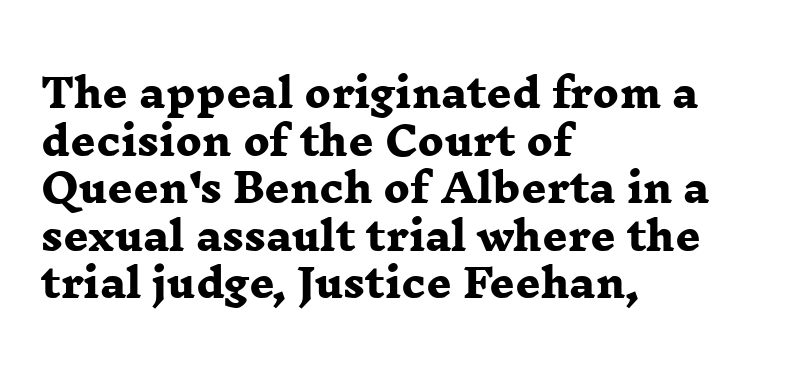
The rendering anchors every line to the left-hand side. Yep, those are serifs on the letters. Think of a printed novel: that variable character pitch is what you see here. A full-strength bold gives these letters their thick strokes. Type without underlining.
